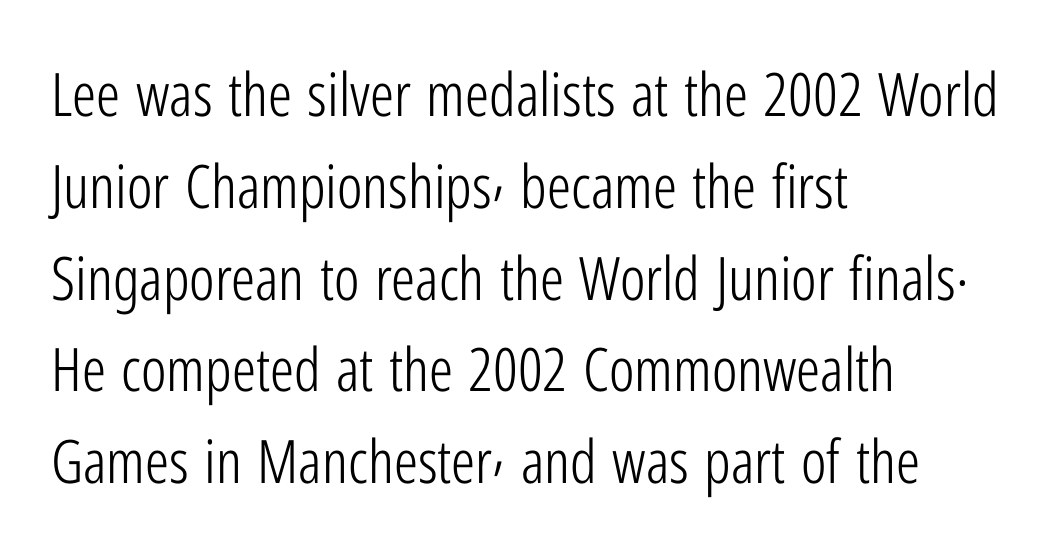
Q: Is the text bold? A: No.
Q: Is the text italic (slanted)? A: No, it is upright.
Q: Is the typeface a serif or a sans-serif typeface? A: Sans-serif.
Q: Is the text underlined? A: No.
Q: How is the paragraph aligned? A: Left-aligned.
Q: Is the spacing between letters normal or unusually wide? A: Normal.
Q: Is the spacing between lines tight, normal or loose? A: Normal.
Q: Width (condensed, normal, or wide)? A: Condensed.
Q: Stroke contrast? A: Low.
Q: x-height? A: Medium.
Q: Monospaced? A: No.
